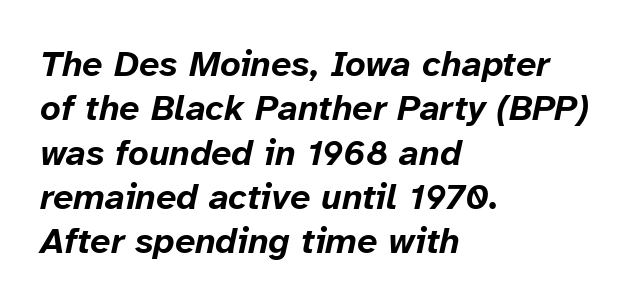
You could not count columns in this text — the font is proportionally spaced. Here the glyphs are tracked normally, forming tight word shapes. The strip under each line holds only bare page. Typesetter's note: full bold, strokes at maximum text heaviness. Teacher's note: observe the even left margin — that is flush-left alignment.
